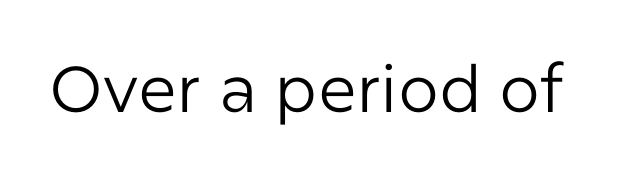
The image shows 65 px regular-weight sans-serif type, upright; set normal letter spacing, not underlined; low stroke contrast and a medium x-height.
